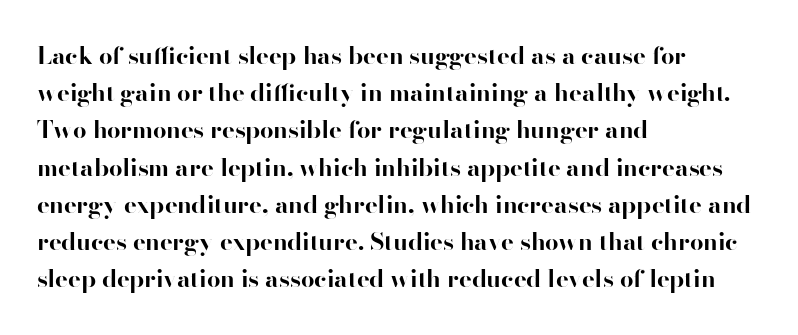
The passage shown has conventional tracking throughout. Underline: absent. The lines in this sample share a left origin and differ only in where they stop. These lines carry a lot of weight — the face is fully bold. Leading: standard. Characters remain perfectly vertical along every line.
